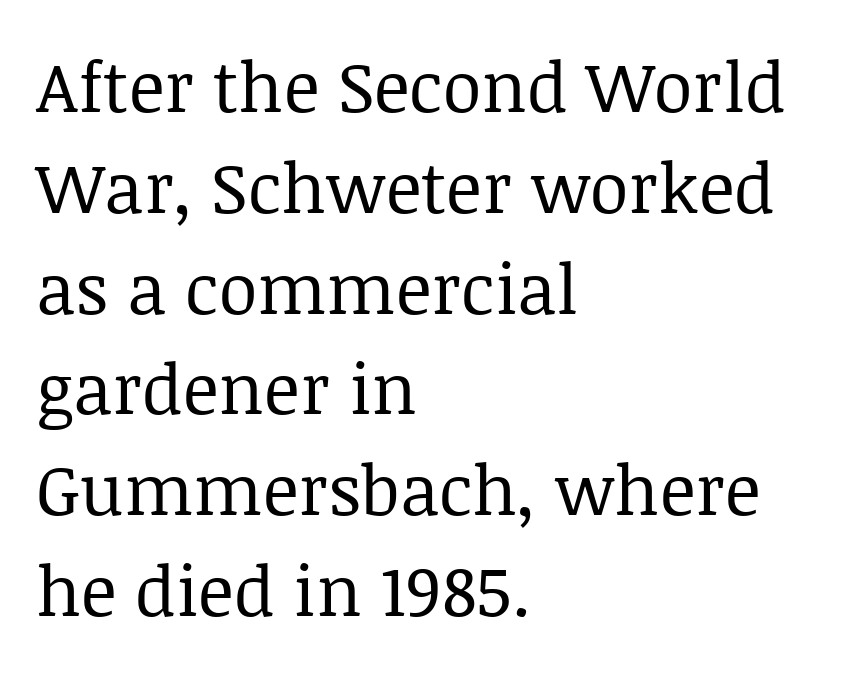
The image shows 70 px regular-weight serif type, upright; set left-aligned, normal line spacing (1.44x), normal letter spacing, not underlined; low stroke contrast and a large x-height.
